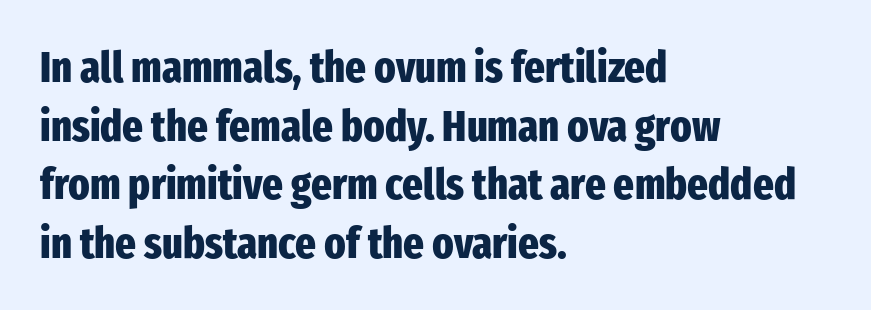
The glyphs in this specimen are sans serif. Proportional: the letters do not fall into vertical columns. Just letters on the line, the space beneath them empty. The lines sit at an ordinary, default distance from one another.
